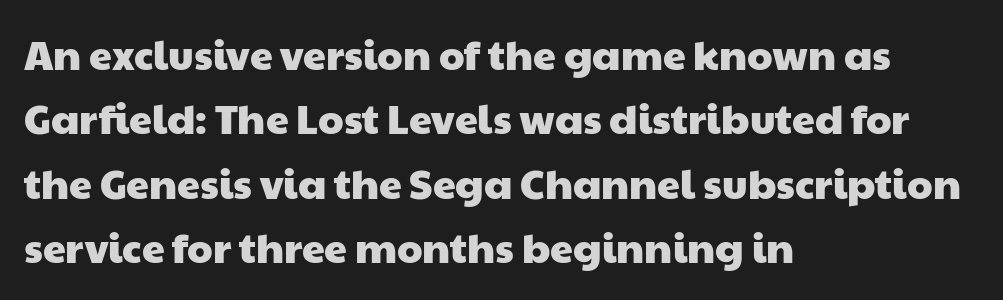
Honestly, the row spacing looks completely unremarkable. Grotesque or geometric, the face here clearly has no serifs. Note the varied advance widths — an 'i' is clearly narrower than an 'm'. This rendering uses left alignment, leaving the right contour irregular.
